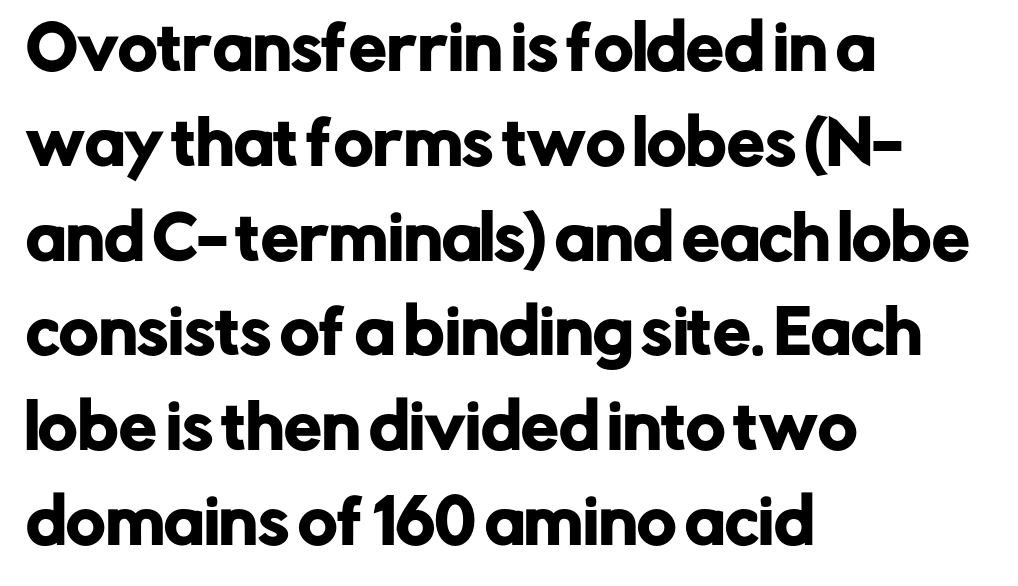
A normal amount of white space separates one row of letters from the next. Plain, unruled lines of type. The letters carry no serifs — their stems end cleanly without finishing strokes. The letters stand upright; this is a roman face.
